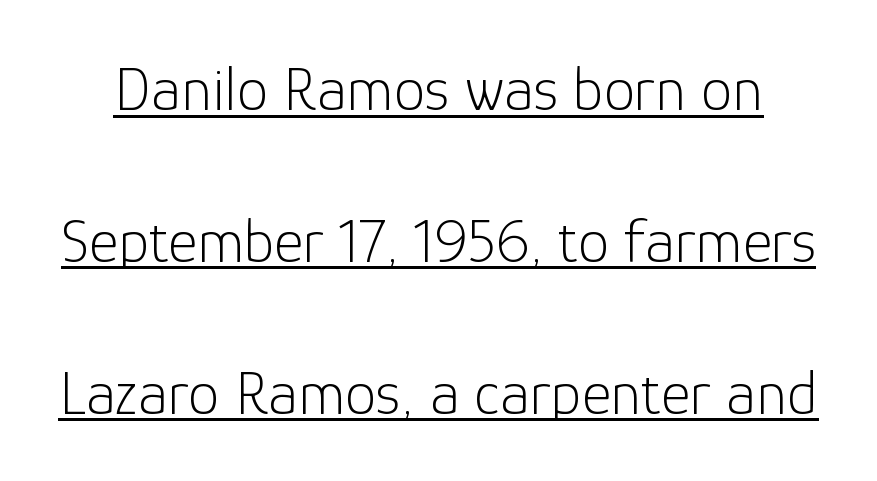
Q: Is the text bold? A: No.
Q: Is the text italic (slanted)? A: No, it is upright.
Q: Is the typeface a serif or a sans-serif typeface? A: Sans-serif.
Q: Is the text underlined? A: Yes.
Q: Is the spacing between letters normal or unusually wide? A: Normal.
Q: Is the spacing between lines tight, normal or loose? A: Loose.
Q: Width (condensed, normal, or wide)? A: Normal.
Q: Stroke contrast? A: Low.
Q: x-height? A: Medium.
Q: Monospaced? A: No.
